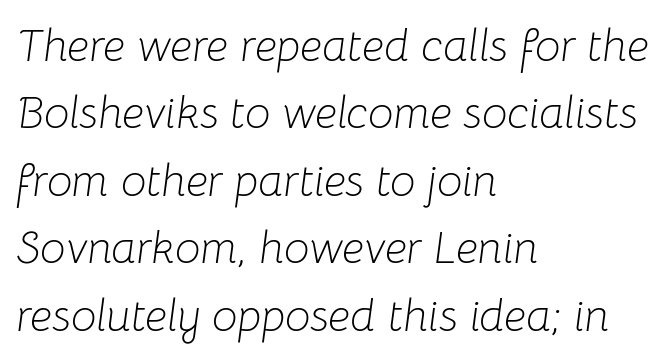
{"italic": "yes", "lean": "right", "slant_degrees": 8, "bold": "no", "weight": "light", "width": "normal", "stroke_contrast": "low", "x_height": "medium", "monospaced": "no", "underline": "no", "align": "left", "line_spacing": "normal", "line_spacing_ratio": 1.5, "letter_spacing": "normal", "letter_spacing_em": 0.0, "glyph_px": 45}
